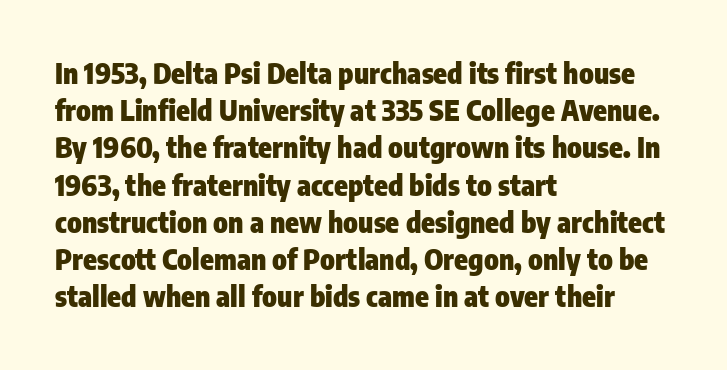
The image shows 28 px heavy, condensed sans-serif type, upright; set left-aligned, normal line spacing (1.33x), normal letter spacing, not underlined; low stroke contrast and a medium x-height.
